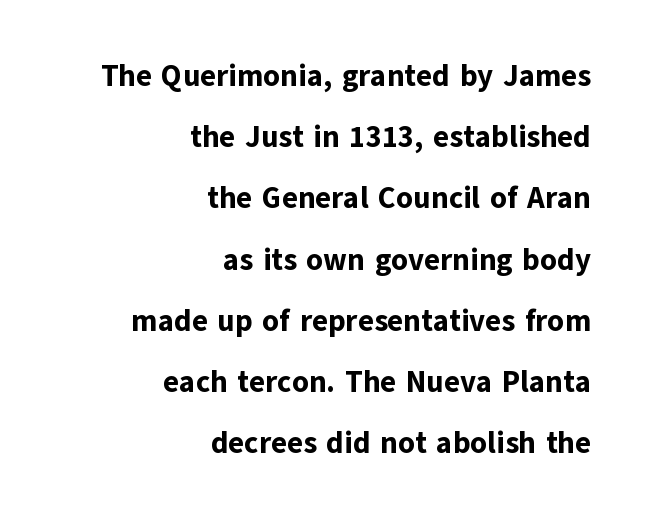
Q: Is the text bold? A: Yes.
Q: Is the text italic (slanted)? A: No, it is upright.
Q: Is the typeface a serif or a sans-serif typeface? A: Sans-serif.
Q: Is the text underlined? A: No.
Q: How is the paragraph aligned? A: Right-aligned.
Q: Is the spacing between letters normal or unusually wide? A: Normal.
Q: Is the spacing between lines tight, normal or loose? A: Loose.
Q: Width (condensed, normal, or wide)? A: Normal.
Q: Stroke contrast? A: Low.
Q: x-height? A: Medium.
Q: Monospaced? A: No.
